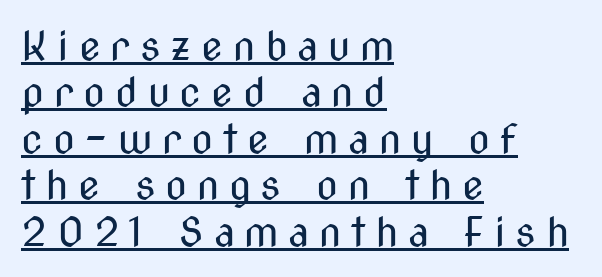
The letters are spread apart with noticeably loose tracking. The setting favours the left margin, as ordinary paragraphs usually do. Each stroke keeps to a modest, everyday thickness or less. Do the characters align in a grid? No, the font is proportional.
